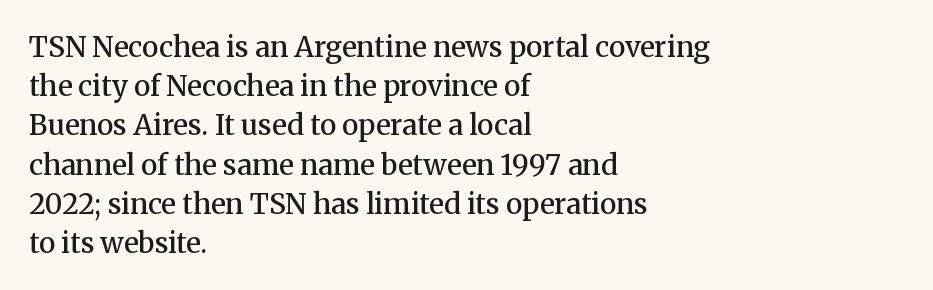
Q: Is the text bold? A: Semi-bold.
Q: Is the text italic (slanted)? A: No, it is upright.
Q: Is the typeface a serif or a sans-serif typeface? A: Serif.
Q: Is the text underlined? A: No.
Q: How is the paragraph aligned? A: Left-aligned.
Q: Is the spacing between letters normal or unusually wide? A: Normal.
Q: Is the spacing between lines tight, normal or loose? A: Normal.
Q: Width (condensed, normal, or wide)? A: Normal.
Q: Stroke contrast? A: Medium.
Q: x-height? A: Medium.
Q: Monospaced? A: No.
